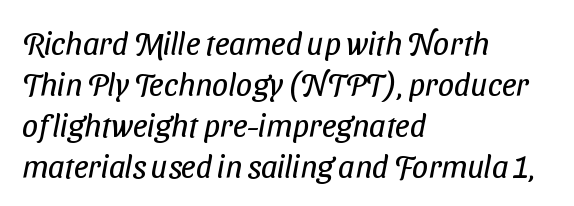
{"serif": "no", "bold": "no", "weight": "regular", "width": "condensed", "stroke_contrast": "low", "x_height": "medium", "monospaced": "no", "underline": "no", "align": "left", "line_spacing": "normal", "line_spacing_ratio": 1.28, "letter_spacing": "normal", "letter_spacing_em": 0.0, "glyph_px": 32}
